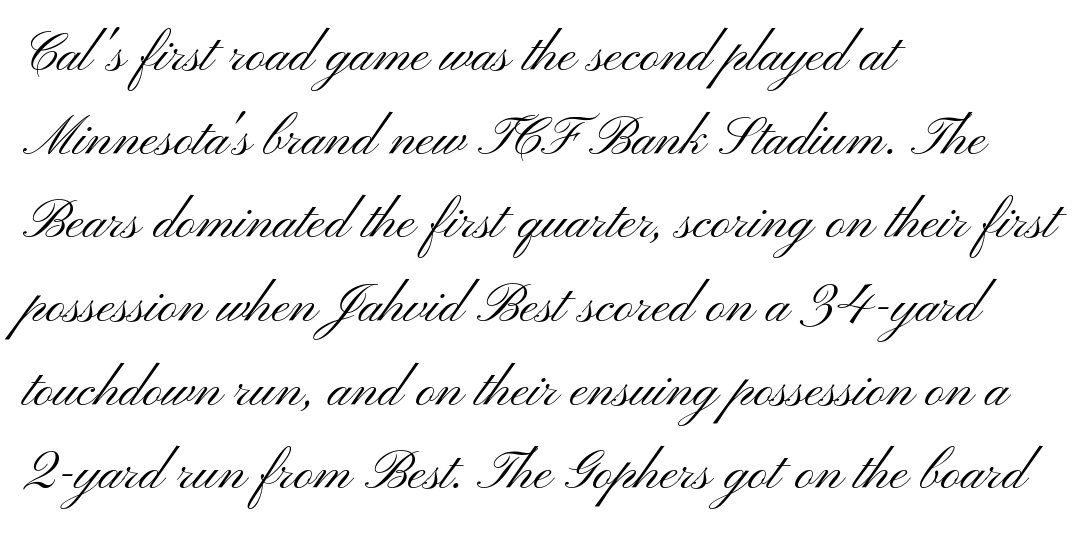
{"serif": "no", "bold": "no", "weight": "light", "width": "wide", "stroke_contrast": "medium", "x_height": "small", "monospaced": "no", "underline": "no", "align": "left", "line_spacing": "normal", "line_spacing_ratio": 1.55, "letter_spacing": "normal", "letter_spacing_em": 0.0, "glyph_px": 54}
